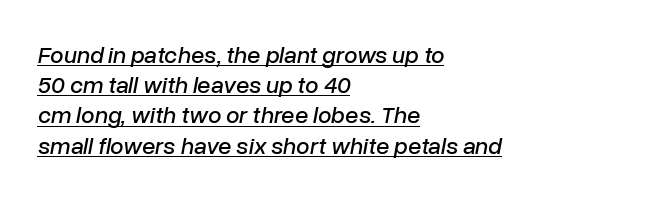
Regular leading. Is the type slanted? Yes — the strokes lean at a clear angle. The glyphs are accompanied by a horizontal stroke just below them. These lines stack with their left ends in a neat column. This sample uses plain, unmodified letter spacing.
